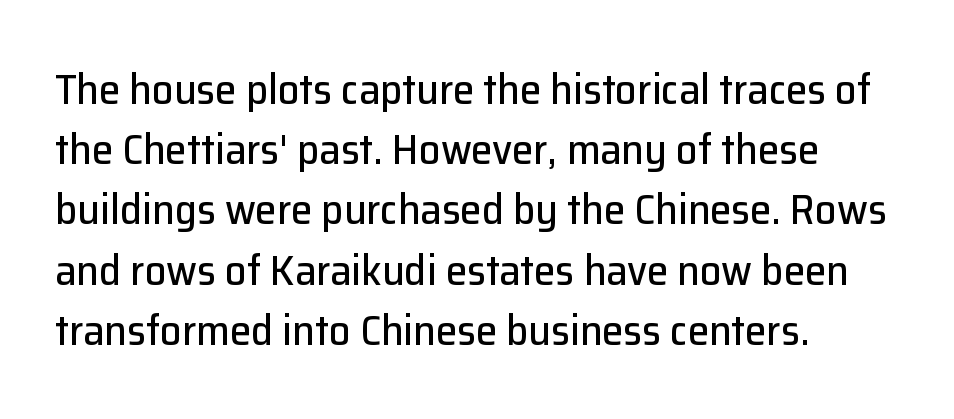
Style check: upright. Is this a fixed-width face? No — the glyphs have proportional, varying widths. The compositor pushed each line to the left boundary. Between one letter and the next there's only the usual sliver of space. The area under the type is left untouched. Letterform terminals end flat and unadorned throughout the passage.
